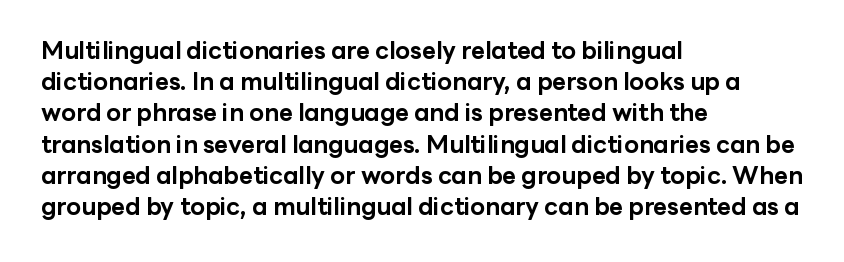
Every letter is thick-stroked: bold, no question. Line starts are locked; line ends wander. What's the leading like? Ordinary, nothing unusual. Glance below the letters and you will spot only blank space.
